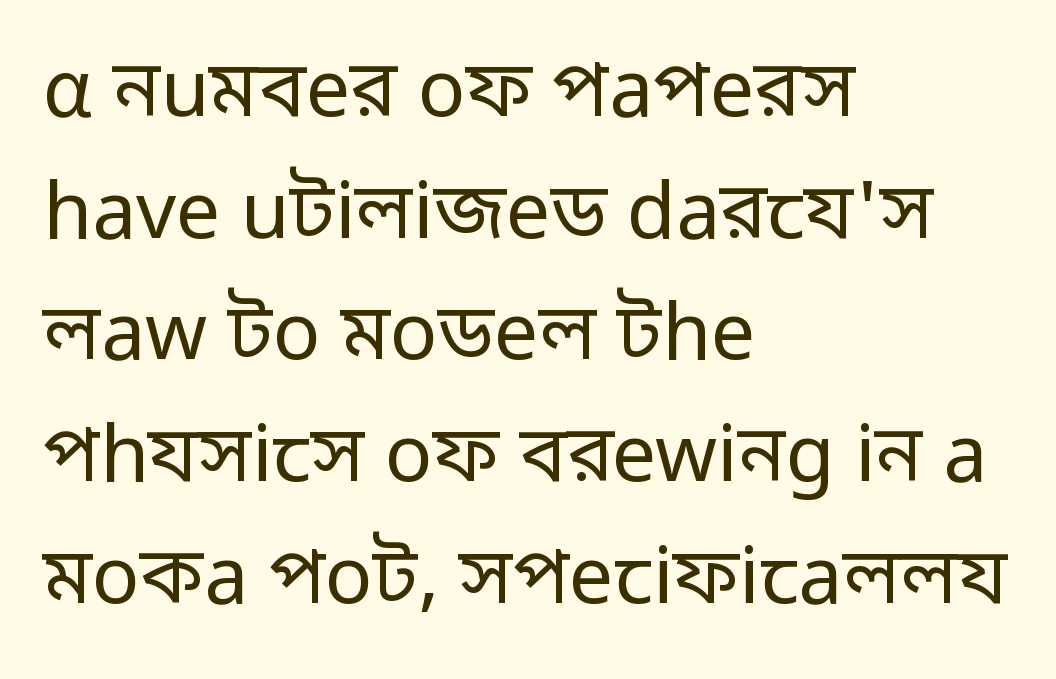
The image shows 79 px regular-weight sans-serif type, upright; set left-aligned, normal line spacing (1.54x), normal letter spacing, not underlined; low stroke contrast and a medium x-height.
